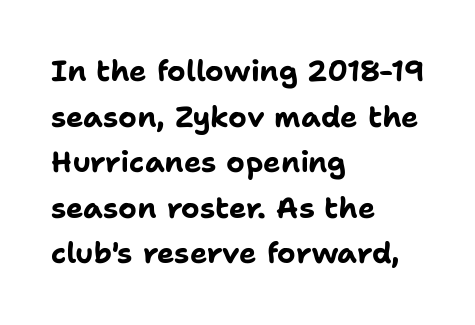
The image shows 29 px bold sans-serif type, upright; set left-aligned, normal line spacing (1.57x), normal letter spacing, not underlined; low stroke contrast and a medium x-height.
